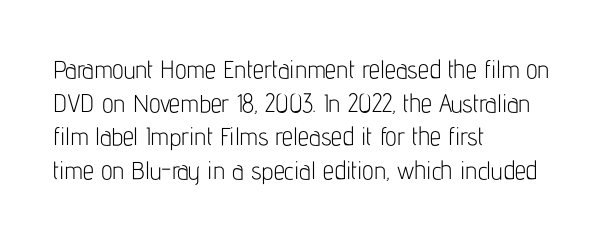
Q: Is the text bold? A: No.
Q: Is the text italic (slanted)? A: No, it is upright.
Q: Is the text underlined? A: No.
Q: How is the paragraph aligned? A: Left-aligned.
Q: Is the spacing between letters normal or unusually wide? A: Normal.
Q: Is the spacing between lines tight, normal or loose? A: Normal.
